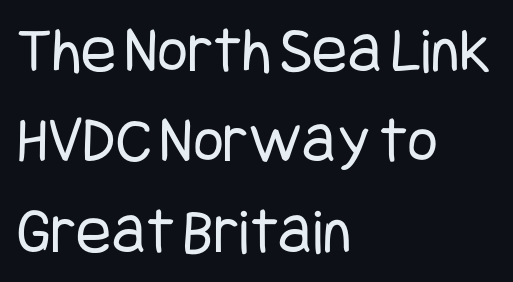
The image shows 66 px regular-weight, condensed sans-serif type, upright; set left-aligned, normal line spacing (1.37x), normal letter spacing, not underlined; low stroke contrast and a large x-height.
